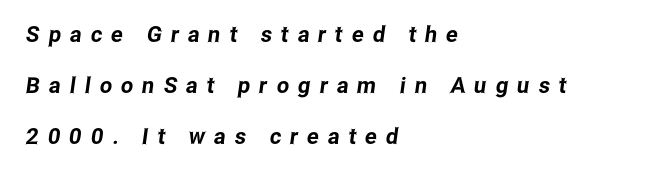
The image shows 22 px text type; set left-aligned, loose line spacing (2.32x), unusually wide letter spacing (+0.41 em), not underlined.
